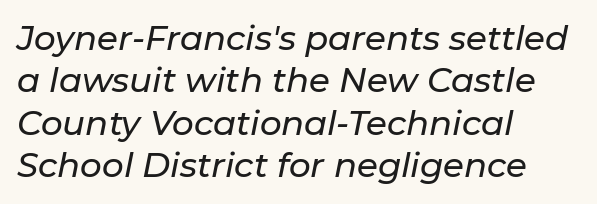
Q: Is the text italic (slanted)? A: Yes, it leans right by about 11 degrees.
Q: Is the text underlined? A: No.
Q: How is the paragraph aligned? A: Left-aligned.
Q: Is the spacing between letters normal or unusually wide? A: Normal.
Q: Is the spacing between lines tight, normal or loose? A: Normal.
Q: Width (condensed, normal, or wide)? A: Normal.
Q: Stroke contrast? A: Low.
Q: x-height? A: Medium.
Q: Monospaced? A: No.
